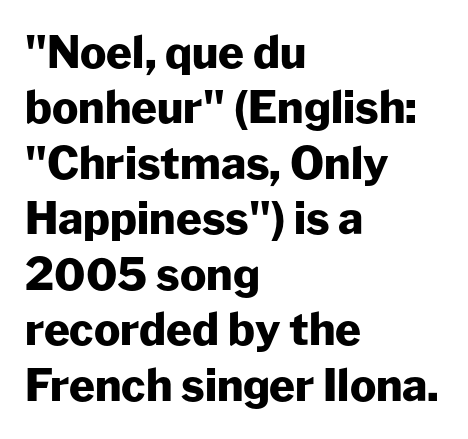
Q: Is the text bold? A: Yes.
Q: Is the text italic (slanted)? A: No, it is upright.
Q: Is the typeface a serif or a sans-serif typeface? A: Sans-serif.
Q: Is the text underlined? A: No.
Q: How is the paragraph aligned? A: Left-aligned.
Q: Is the spacing between letters normal or unusually wide? A: Normal.
Q: Is the spacing between lines tight, normal or loose? A: Normal.
Q: Width (condensed, normal, or wide)? A: Normal.
Q: Stroke contrast? A: Low.
Q: x-height? A: Medium.
Q: Monospaced? A: No.
